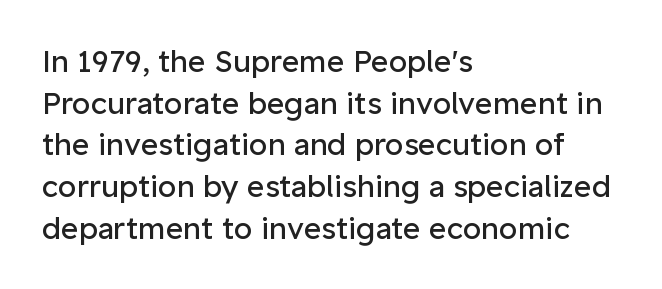
Q: Is the text bold? A: No.
Q: Is the text italic (slanted)? A: No, it is upright.
Q: Is the typeface a serif or a sans-serif typeface? A: Sans-serif.
Q: Is the text underlined? A: No.
Q: How is the paragraph aligned? A: Left-aligned.
Q: Is the spacing between letters normal or unusually wide? A: Normal.
Q: Is the spacing between lines tight, normal or loose? A: Normal.
Q: Width (condensed, normal, or wide)? A: Normal.
Q: Stroke contrast? A: Low.
Q: x-height? A: Medium.
Q: Monospaced? A: No.
